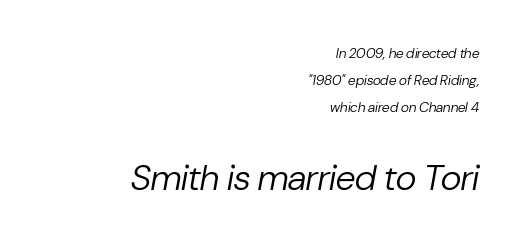
A typesetter would call this zero additional tracking. The following chunk of copy outweighs the initial chunk in type size. Plain, unruled lines of type. Vertically, the passage feels expansive, rows floating well apart. Posture: slanted.
